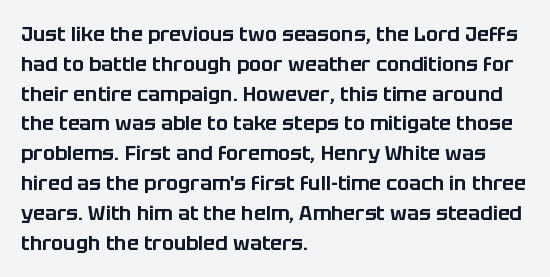
{"italic": "no", "underline": "no", "align": "left", "line_spacing": "normal", "line_spacing_ratio": 1.49, "letter_spacing": "normal", "letter_spacing_em": 0.0, "glyph_px": 20}
